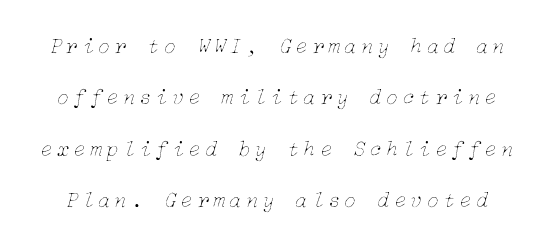
Q: Is the text bold? A: No.
Q: Is the text italic (slanted)? A: Yes, it leans right by about 15 degrees.
Q: Is the text underlined? A: No.
Q: Is the spacing between letters normal or unusually wide? A: Unusually wide.
Q: Is the spacing between lines tight, normal or loose? A: Loose.
